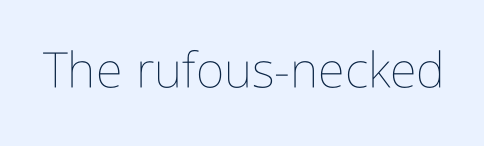
The image shows 49 px thin, condensed type, upright; set normal letter spacing, not underlined; low stroke contrast and a medium x-height.
